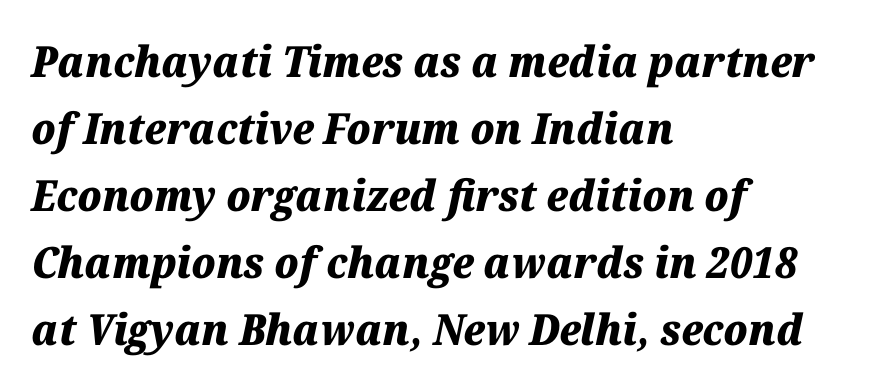
Q: Is the text bold? A: Yes.
Q: Is the text italic (slanted)? A: Yes, it leans right by about 12 degrees.
Q: Is the text underlined? A: No.
Q: How is the paragraph aligned? A: Left-aligned.
Q: Is the spacing between letters normal or unusually wide? A: Normal.
Q: Is the spacing between lines tight, normal or loose? A: Normal.
Q: Width (condensed, normal, or wide)? A: Normal.
Q: Stroke contrast? A: Medium.
Q: x-height? A: Medium.
Q: Monospaced? A: No.
